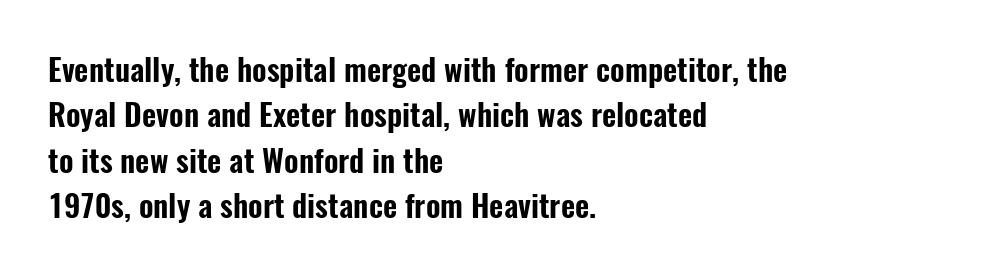
Q: Is the text italic (slanted)? A: No, it is upright.
Q: Is the typeface a serif or a sans-serif typeface? A: Sans-serif.
Q: Is the text underlined? A: No.
Q: How is the paragraph aligned? A: Left-aligned.
Q: Is the spacing between letters normal or unusually wide? A: Normal.
Q: Is the spacing between lines tight, normal or loose? A: Normal.
Q: Width (condensed, normal, or wide)? A: Condensed.
Q: Stroke contrast? A: Low.
Q: x-height? A: Medium.
Q: Monospaced? A: No.
